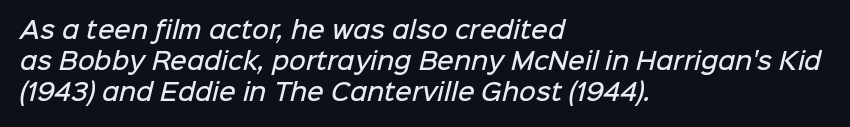
You could call the tracking neutral — neither tight nor loose. The baseline area is clear. Vertical spacing — default. These lines carry some extra weight — a demibold, not a full bold.
